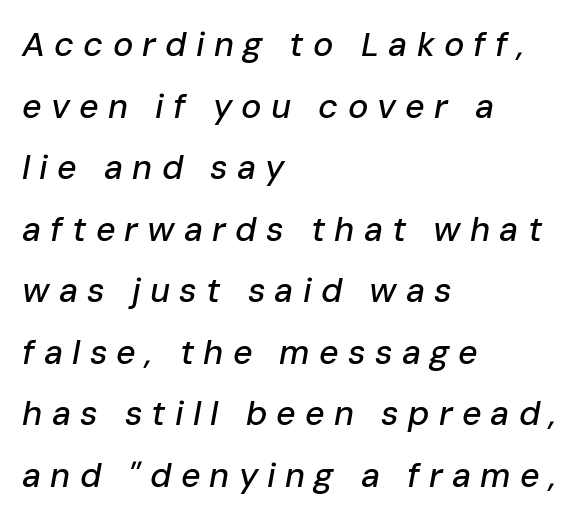
{"italic": "yes", "lean": "right", "slant_degrees": 10, "width": "normal", "stroke_contrast": "low", "x_height": "medium", "monospaced": "no", "underline": "no", "align": "left", "line_spacing_ratio": 1.81, "letter_spacing": "wide", "letter_spacing_em": 0.27, "glyph_px": 34}
